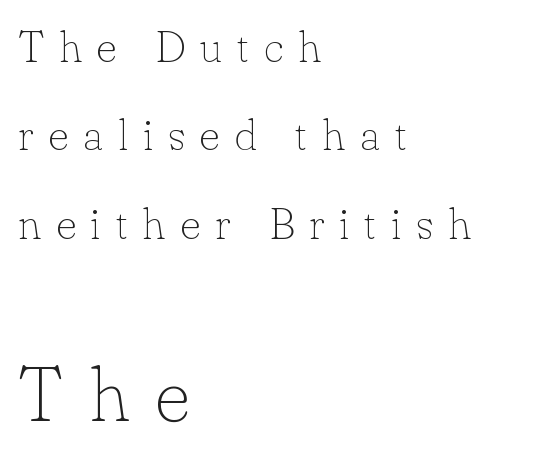
{"serif": "yes", "italic": "no", "bold": "no", "weight": "thin", "width": "normal", "stroke_contrast": "low", "x_height": "small", "monospaced": "no", "underline": "no", "align": "left", "line_spacing": "loose", "line_spacing_ratio": 2.01, "letter_spacing": "wide", "letter_spacing_em": 0.33, "larger_block": "second", "size_ratio": 1.75, "glyph_px": 77}
